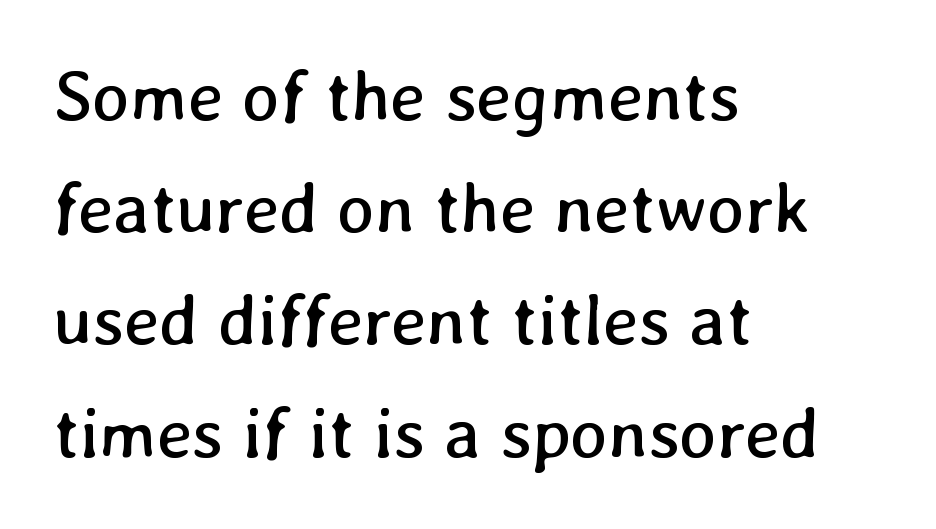
The text block is weighted toward the left margin, trailing off unevenly rightward. Lines of text with bare space underneath. Counters stay open thanks to moderate or lighter strokes. You could not count columns in this text — the font is proportionally spaced.
